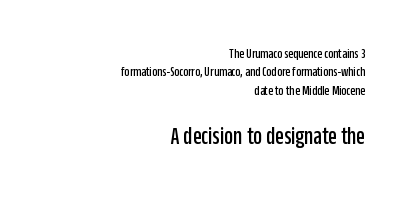
The image shows 25 px text type, upright; set right-aligned, normal line spacing (1.32x), normal letter spacing, not underlined; the second (bottom) block is 1.79x larger.
